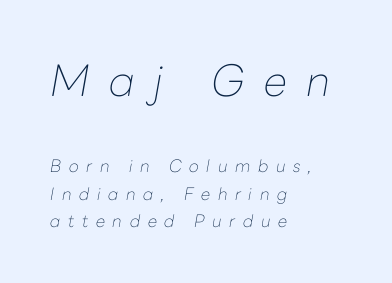
The image shows 43 px thin type, italic (leaning right); set left-aligned, normal line spacing (1.62x), unusually wide letter spacing (+0.45 em), not underlined; the first (top) block is 2.53x larger; low stroke contrast and a medium x-height.
